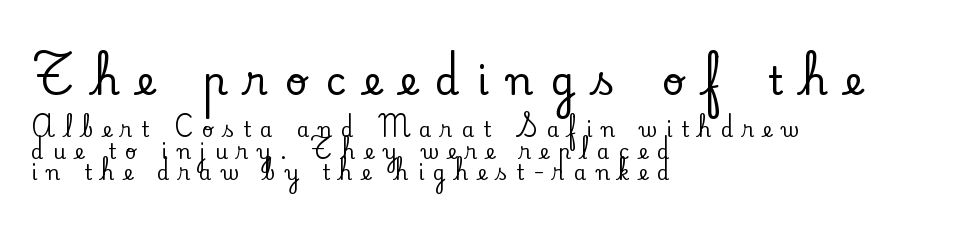
These lines have a slow, spaced-out rhythm from letter to letter. Note: larger setting up top, smaller setting below. Varying glyph widths throughout — classic text-font behaviour. The lines are packed closely together with very little leading. Is the block centered? No — it sits flush against the left margin.
